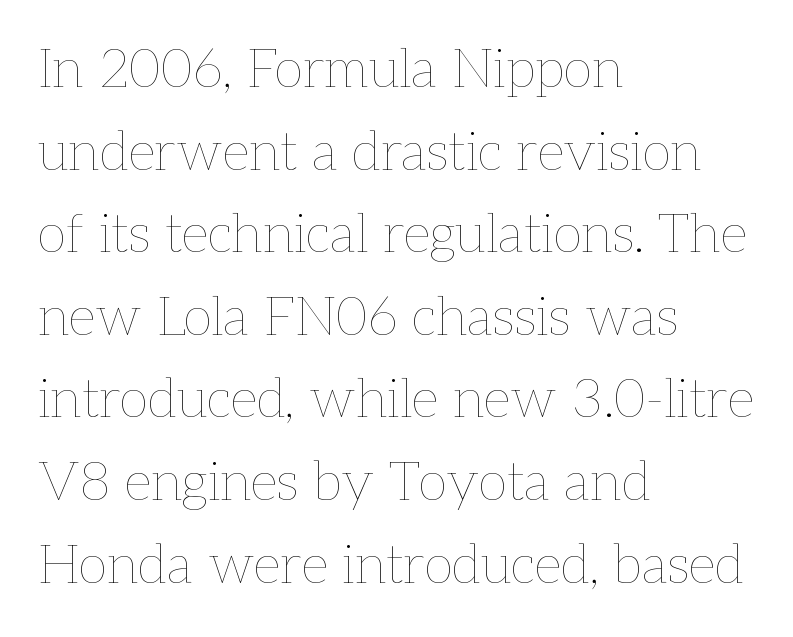
Q: Is the text bold? A: No.
Q: Is the text italic (slanted)? A: No, it is upright.
Q: Is the text underlined? A: No.
Q: How is the paragraph aligned? A: Left-aligned.
Q: Is the spacing between letters normal or unusually wide? A: Normal.
Q: Is the spacing between lines tight, normal or loose? A: Normal.
Q: Width (condensed, normal, or wide)? A: Normal.
Q: Stroke contrast? A: Low.
Q: x-height? A: Medium.
Q: Monospaced? A: No.
